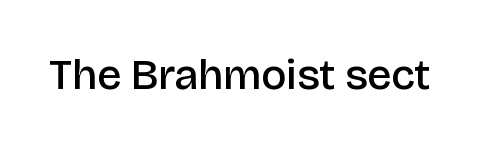
Q: Is the text bold? A: Semi-bold.
Q: Is the text italic (slanted)? A: No, it is upright.
Q: Is the typeface a serif or a sans-serif typeface? A: Sans-serif.
Q: Is the text underlined? A: No.
Q: Is the spacing between letters normal or unusually wide? A: Normal.
Q: Width (condensed, normal, or wide)? A: Normal.
Q: Stroke contrast? A: Low.
Q: x-height? A: Large.
Q: Monospaced? A: No.
